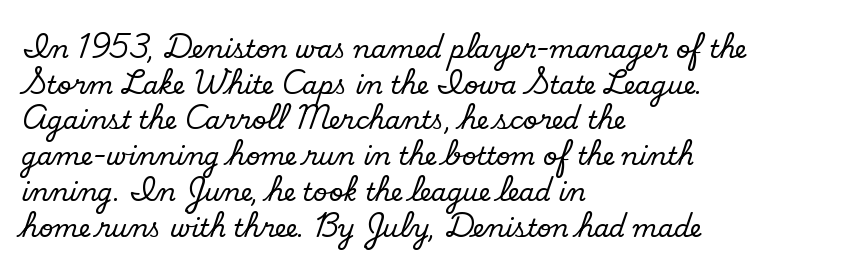
{"bold": "no", "underline": "no", "align": "left", "line_spacing": "normal", "line_spacing_ratio": 1.43, "letter_spacing": "normal", "letter_spacing_em": 0.0, "glyph_px": 25}
